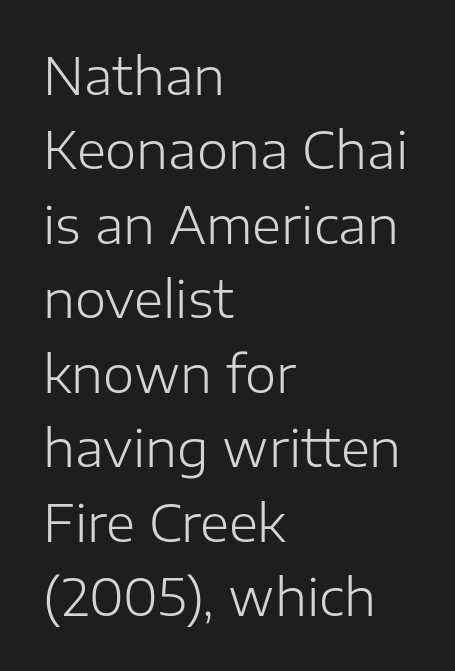
Q: Is the text bold? A: No.
Q: Is the text italic (slanted)? A: No, it is upright.
Q: Is the typeface a serif or a sans-serif typeface? A: Sans-serif.
Q: Is the text underlined? A: No.
Q: How is the paragraph aligned? A: Left-aligned.
Q: Is the spacing between letters normal or unusually wide? A: Normal.
Q: Is the spacing between lines tight, normal or loose? A: Normal.
Q: Width (condensed, normal, or wide)? A: Normal.
Q: Stroke contrast? A: Low.
Q: x-height? A: Medium.
Q: Monospaced? A: No.
